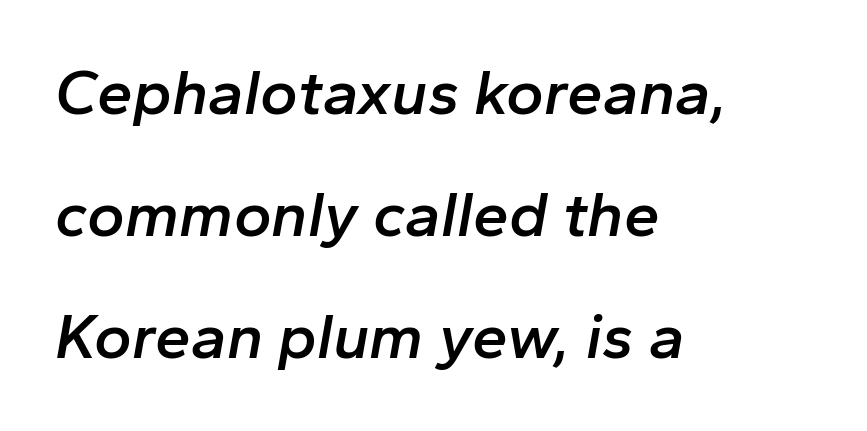
Honestly, there is no underline to notice here at all. Compared with typical body copy, the letter spacing here is the same. Compared with an ordinary text face, these strokes are moderately heavier — a semibold. The lines are spread far apart with generous leading. When letters slant like this, we call the style italic. This sample is left-justified, so line endings fall wherever the words run out.
